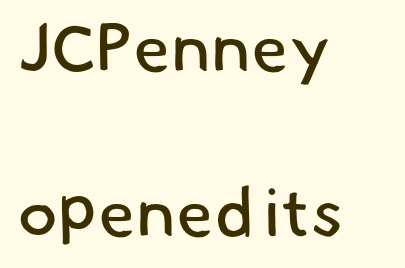
Stems here are at most as thick as an everyday book face. Rows of type keep a wide berth in the vertical direction. Observe the ordinary spacing: letters are neighbours, not strangers. Type without underlining.
